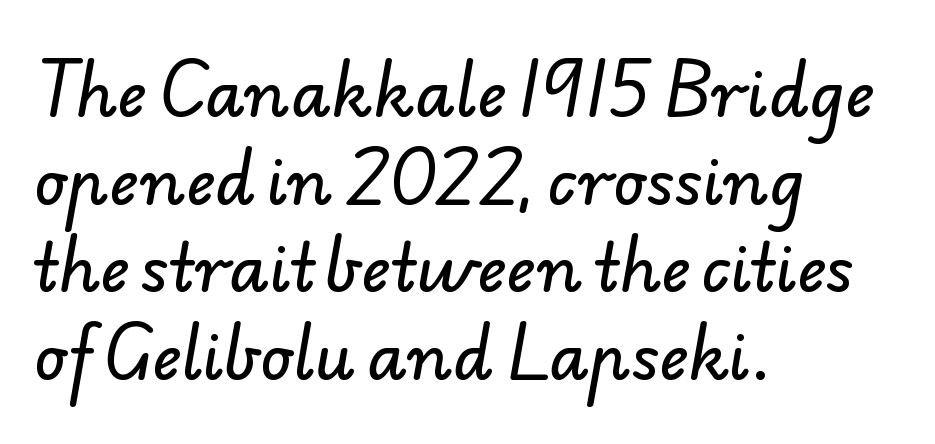
The image shows 64 px sans-serif type; set left-aligned, normal line spacing (1.37x), normal letter spacing, not underlined; low stroke contrast and a small x-height.
